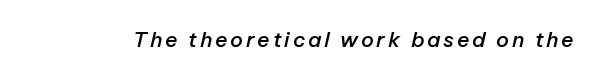
Q: Is the text bold? A: Semi-bold.
Q: Is the text italic (slanted)? A: Yes, it leans right by about 12 degrees.
Q: Is the text underlined? A: No.
